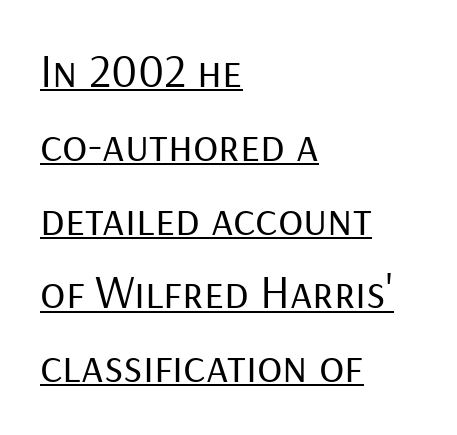
Rendered with straight, roman letterforms. Compared with a centered layout, this one pins lines to the left instead. Nothing sits at the stroke ends, so this counts as sans-serif. Looks like someone drew a line under every word here.
